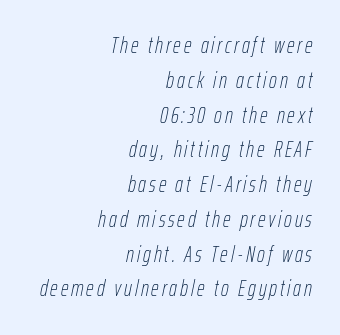
Q: Is the text bold? A: No.
Q: Is the text italic (slanted)? A: Yes, it leans right by about 12 degrees.
Q: Is the text underlined? A: No.
Q: How is the paragraph aligned? A: Right-aligned.
Q: Is the spacing between lines tight, normal or loose? A: Normal.
